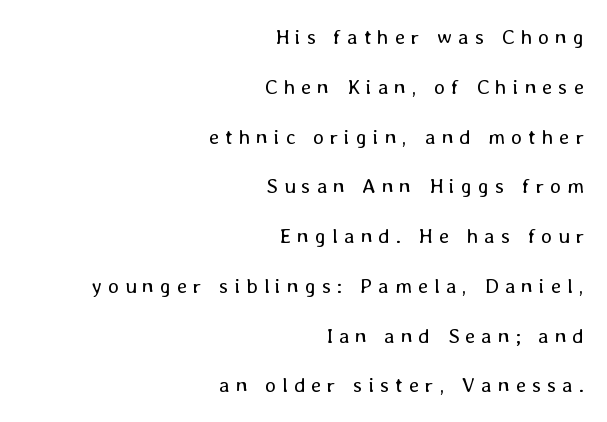
Q: Is the text bold? A: No.
Q: Is the text italic (slanted)? A: No, it is upright.
Q: Is the text underlined? A: No.
Q: How is the paragraph aligned? A: Right-aligned.
Q: Is the spacing between letters normal or unusually wide? A: Unusually wide.
Q: Is the spacing between lines tight, normal or loose? A: Loose.
